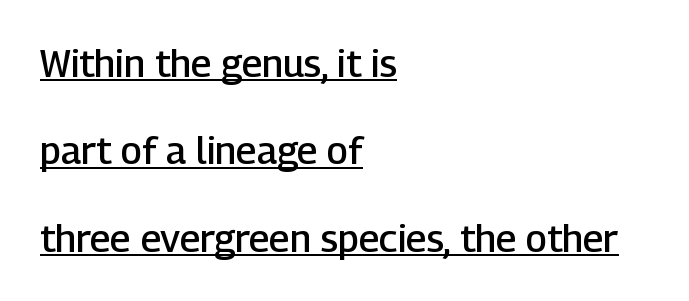
{"serif": "no", "italic": "no", "bold": "semi", "weight": "semibold", "width": "normal", "stroke_contrast": "low", "x_height": "medium", "monospaced": "no", "underline": "yes", "align": "left", "line_spacing": "loose", "line_spacing_ratio": 2.3, "letter_spacing": "normal", "letter_spacing_em": 0.0, "glyph_px": 38}
